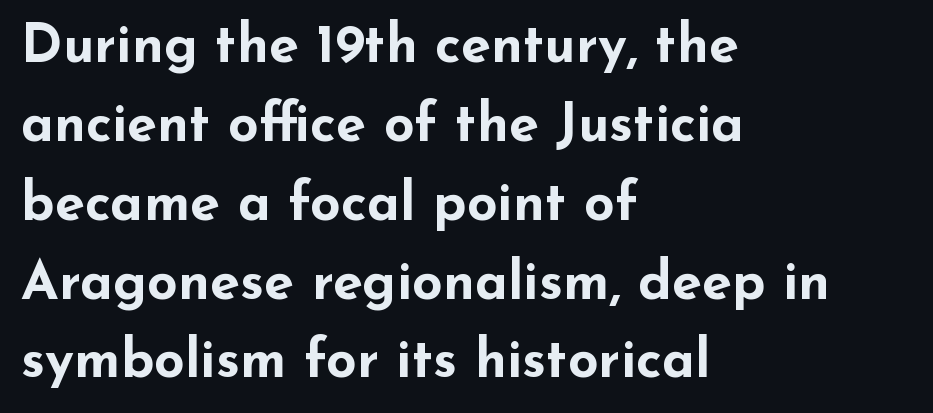
{"serif": "no", "italic": "no", "bold": "yes", "weight": "bold", "width": "wide", "stroke_contrast": "low", "x_height": "small", "monospaced": "no", "underline": "no", "align": "left", "line_spacing": "normal", "line_spacing_ratio": 1.46, "letter_spacing": "normal", "letter_spacing_em": 0.0, "glyph_px": 54}
